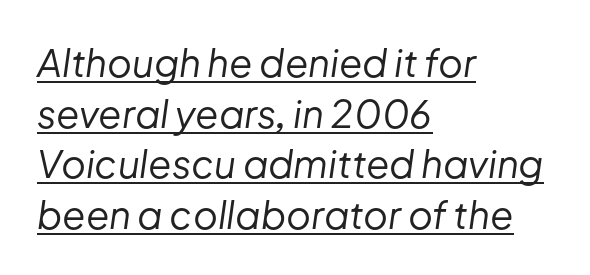
The image shows 38 px regular-weight type, italic (leaning right); set left-aligned, normal line spacing (1.33x), normal letter spacing, underlined; low stroke contrast and a medium x-height.
